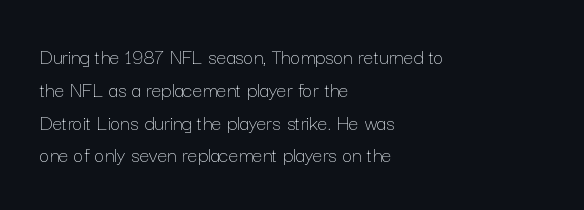
The image shows 22 px text type, upright; set left-aligned, normal line spacing (1.49x), normal letter spacing, not underlined.
